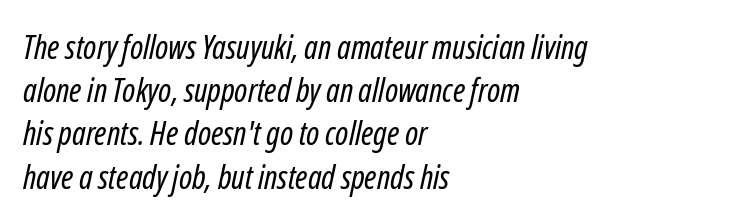
{"serif": "no", "bold": "no", "weight": "regular", "width": "condensed", "stroke_contrast": "low", "x_height": "medium", "monospaced": "no", "underline": "no", "align": "left", "line_spacing": "normal", "line_spacing_ratio": 1.31, "letter_spacing": "normal", "letter_spacing_em": 0.0, "glyph_px": 33}
